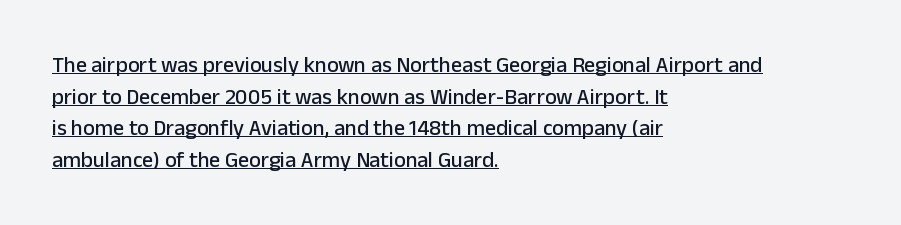
This rendering leaves character spacing at its baseline value. In CSS terms this would be text-align: left. Caption: lettering with a line underneath. How would I describe the line gaps? Plain and ordinary.
